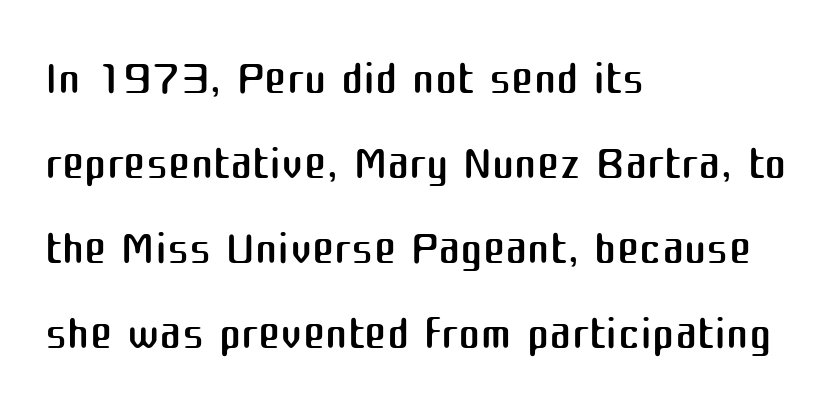
The image shows 67 px regular-weight sans-serif type, upright; set left-aligned, normal line spacing (1.27x), normal letter spacing, not underlined; medium stroke contrast and a medium x-height.
